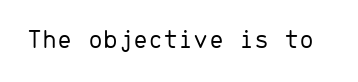
The image shows 27 px text type, upright; set normal letter spacing, not underlined.
